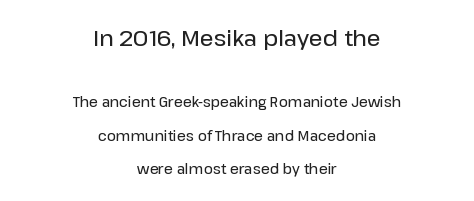
{"italic": "no", "underline": "no", "align": "center", "line_spacing": "loose", "line_spacing_ratio": 2.39, "letter_spacing": "normal", "letter_spacing_em": 0.0, "larger_block": "first", "size_ratio": 1.57, "glyph_px": 22}
